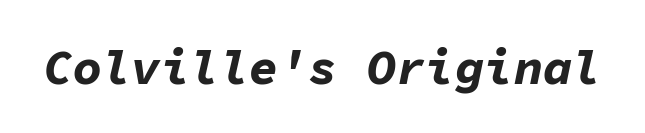
{"italic": "yes", "lean": "right", "slant_degrees": 11, "bold": "yes", "weight": "bold", "width": "normal", "stroke_contrast": "low", "x_height": "medium", "monospaced": "yes", "underline": "no", "letter_spacing": "normal", "letter_spacing_em": 0.0, "glyph_px": 49}
